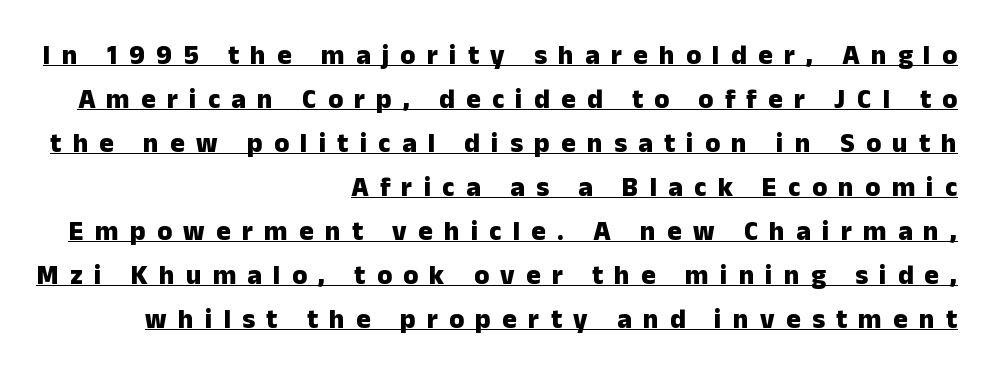
Every row of glyphs terminates at an identical x-position on the right. The words here are underlined. The leading is moderate, giving the passage an even texture. Display-style spreading of the glyphs; the letterfit is very open. Ascenders rise straight up at ninety degrees. The font is running at its bold setting.
